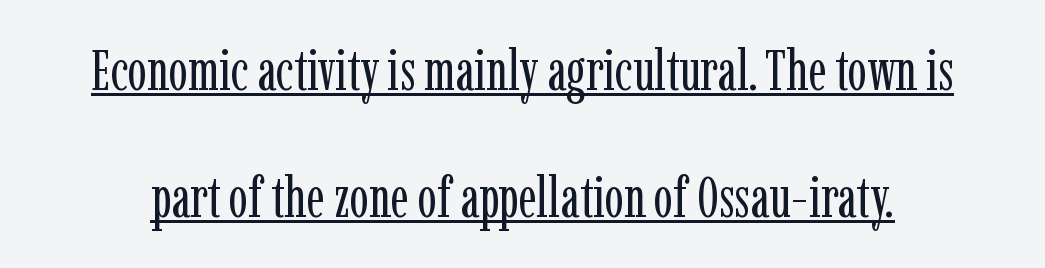
The image shows 57 px regular-weight, condensed serif type, upright; set loose line spacing (2.23x), normal letter spacing, underlined; low stroke contrast and a medium x-height.
